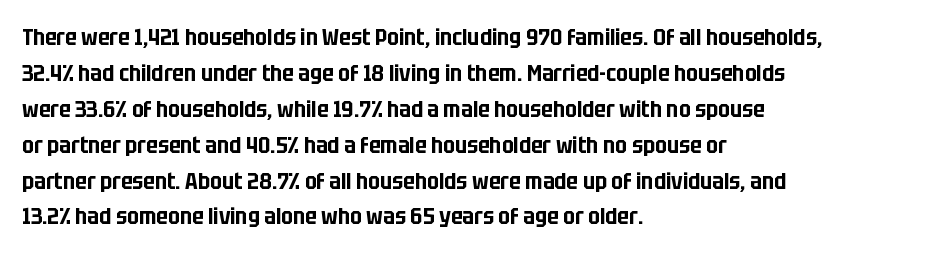
The passage shown has conventional tracking throughout. The axis of the letterforms is exactly vertical. In CSS terms this would be text-align: left. The area under the type is left untouched.
